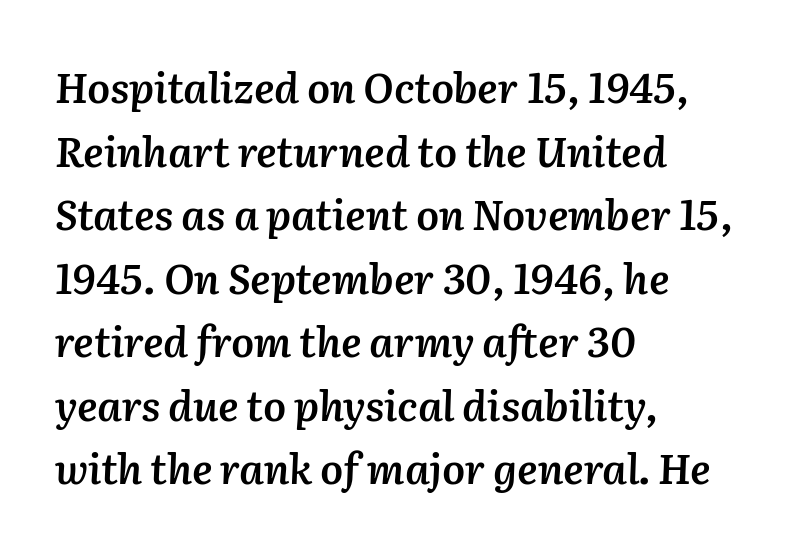
Q: Is the text bold? A: Semi-bold.
Q: Is the text italic (slanted)? A: Yes, it leans right by about 2 degrees.
Q: Is the text underlined? A: No.
Q: How is the paragraph aligned? A: Left-aligned.
Q: Is the spacing between letters normal or unusually wide? A: Normal.
Q: Is the spacing between lines tight, normal or loose? A: Normal.
Q: Width (condensed, normal, or wide)? A: Normal.
Q: Stroke contrast? A: Medium.
Q: x-height? A: Medium.
Q: Monospaced? A: No.
